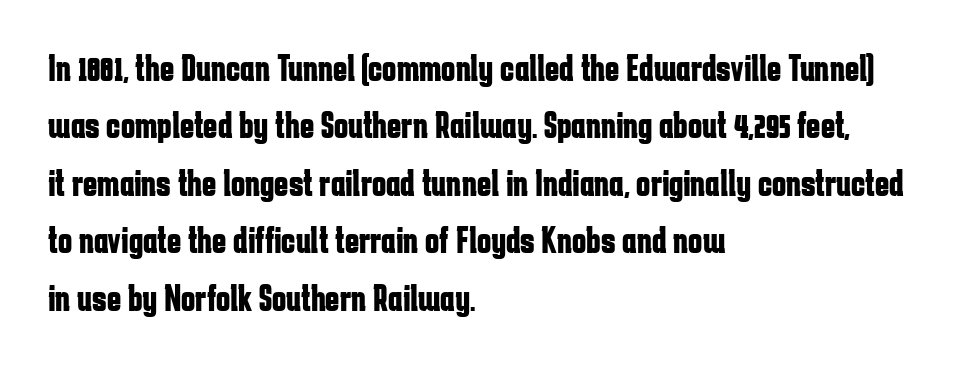
Does the copy run flush right? No — it runs flush left. Check under the words: just untouched page. How would I describe the line gaps? Plain and ordinary. What stands out about the letter spacing? Nothing — it is the standard amount. Heavy-handed strokes throughout: this text is bold. The font's upright variant was chosen for this text.
